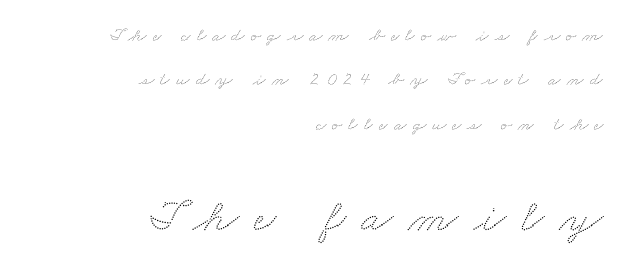
Typesetter's note — lower block bumped up in size, upper block left smaller. A great deal of white space separates one row of letters from the next. Display-style spreading of the glyphs; the letterfit is very open. Looks like regular typesetting: each glyph gets only the width it needs. Casual observation: everything's shoved over to the right.
